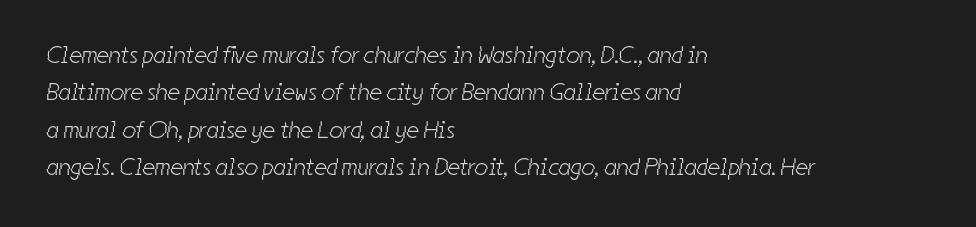
The image shows 24 px text type; set left-aligned, normal line spacing (1.56x), normal letter spacing, not underlined.
